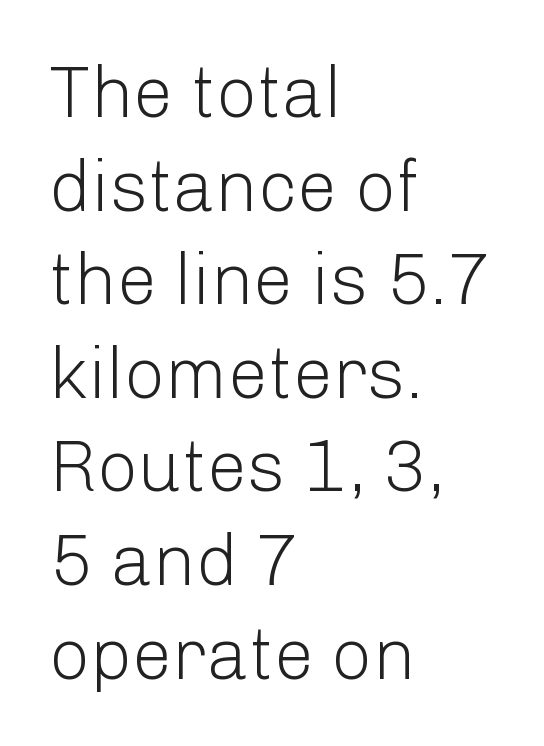
The image shows 72 px light sans-serif type, upright; set left-aligned, normal line spacing (1.3x), normal letter spacing, not underlined; low stroke contrast and a medium x-height.
